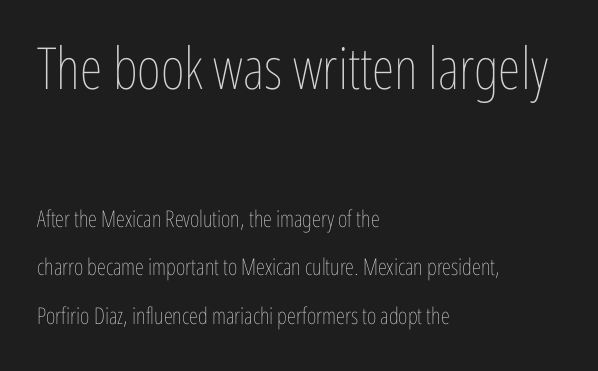
{"italic": "no", "bold": "no", "weight": "thin", "width": "condensed", "stroke_contrast": "low", "x_height": "medium", "monospaced": "no", "underline": "no", "align": "left", "line_spacing": "loose", "line_spacing_ratio": 2.11, "letter_spacing": "normal", "letter_spacing_em": 0.0, "larger_block": "first", "size_ratio": 2.52, "glyph_px": 58}
